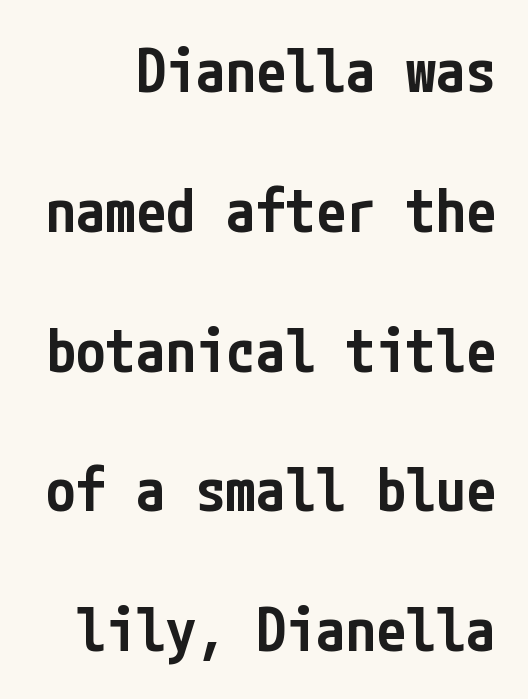
Q: Is the text bold? A: Semi-bold.
Q: Is the text italic (slanted)? A: No, it is upright.
Q: Is the typeface a serif or a sans-serif typeface? A: Sans-serif.
Q: Is the text underlined? A: No.
Q: Is the spacing between letters normal or unusually wide? A: Normal.
Q: Is the spacing between lines tight, normal or loose? A: Loose.
Q: Width (condensed, normal, or wide)? A: Condensed.
Q: Stroke contrast? A: Low.
Q: x-height? A: Medium.
